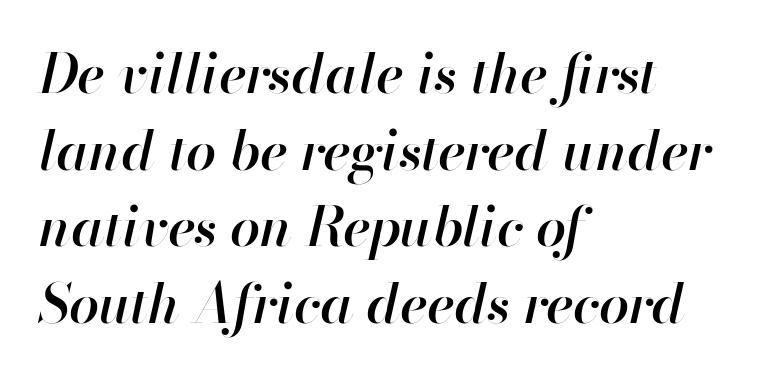
These lines keep a tight, regular rhythm from letter to letter. Each row of text sits above clean, open space. Semibold letterforms, between regular and bold. Horizontal alignment here is leftward, the default for most running prose. Students, observe: this is what conventionally led text looks like. Looking at the ascenders, they clearly lean.
